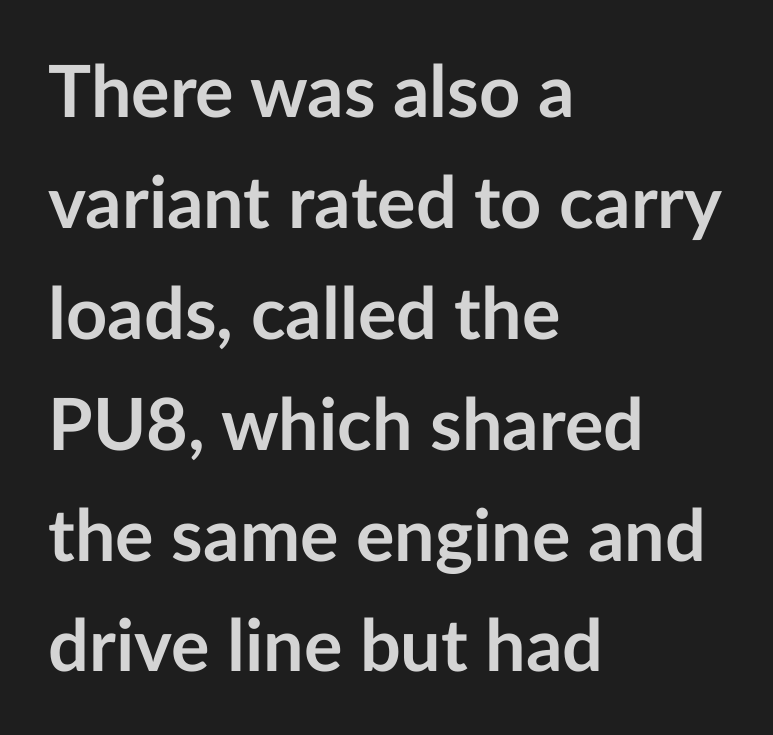
{"serif": "no", "italic": "no", "bold": "yes", "weight": "semibold", "width": "normal", "stroke_contrast": "low", "x_height": "medium", "monospaced": "no", "underline": "no", "align": "left", "line_spacing": "normal", "line_spacing_ratio": 1.54, "letter_spacing": "normal", "letter_spacing_em": 0.0, "glyph_px": 72}
